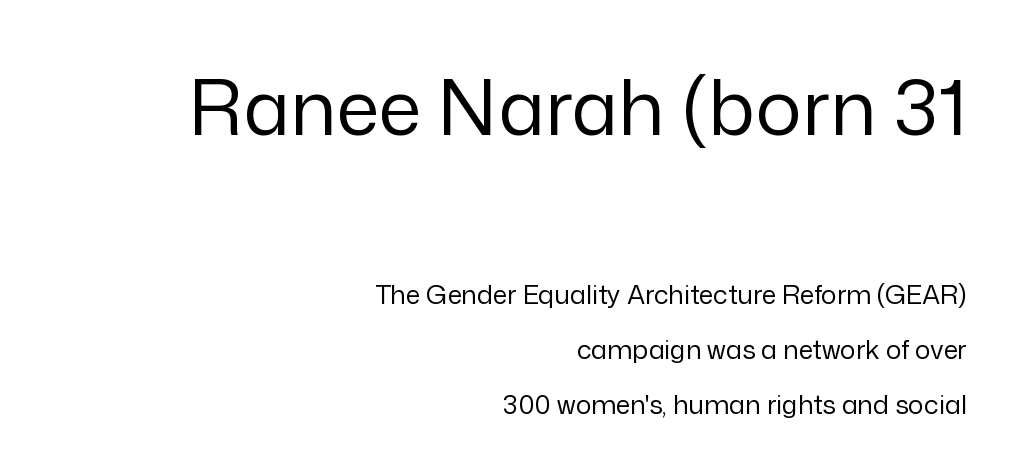
{"serif": "no", "italic": "no", "bold": "no", "weight": "regular", "width": "normal", "stroke_contrast": "low", "x_height": "medium", "monospaced": "no", "underline": "no", "align": "right", "line_spacing": "loose", "line_spacing_ratio": 2.11, "letter_spacing": "normal", "letter_spacing_em": 0.0, "larger_block": "first", "size_ratio": 2.96, "glyph_px": 77}
